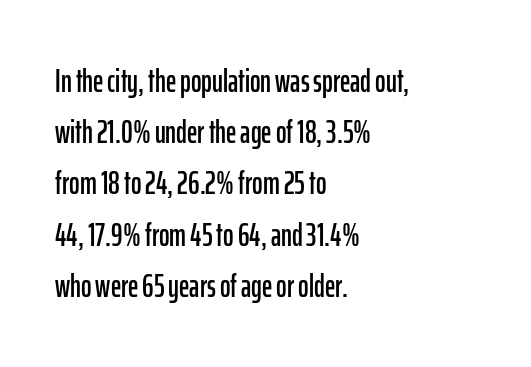
Q: Is the text italic (slanted)? A: No, it is upright.
Q: Is the typeface a serif or a sans-serif typeface? A: Sans-serif.
Q: Is the text underlined? A: No.
Q: How is the paragraph aligned? A: Left-aligned.
Q: Is the spacing between letters normal or unusually wide? A: Normal.
Q: Is the spacing between lines tight, normal or loose? A: Normal.
Q: Width (condensed, normal, or wide)? A: Condensed.
Q: Stroke contrast? A: Low.
Q: x-height? A: Medium.
Q: Monospaced? A: No.
